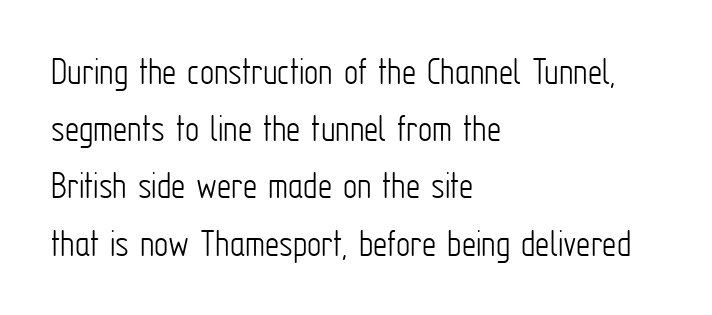
The image shows 40 px light, condensed sans-serif type, upright; set left-aligned, normal line spacing (1.43x), normal letter spacing, not underlined; low stroke contrast and a medium x-height.
